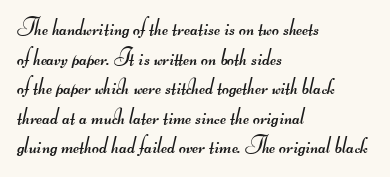
The strokes carry an ordinary text weight at most. Letter spacing: default. All the whitespace from short lines collects on the right. Anything drawn beneath the words? Only blank space.
